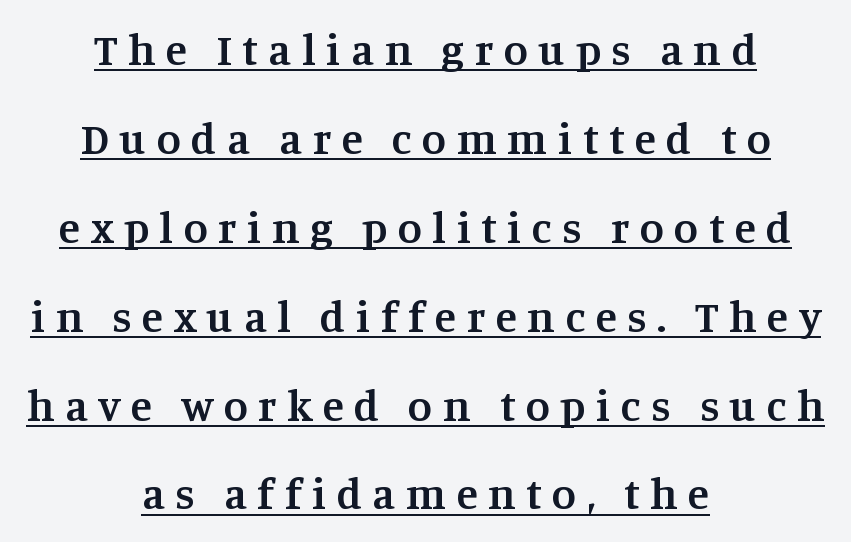
The image shows 44 px semibold serif type, upright; set centered, loose line spacing (2.02x), unusually wide letter spacing (+0.24 em), underlined; medium stroke contrast and a large x-height.
